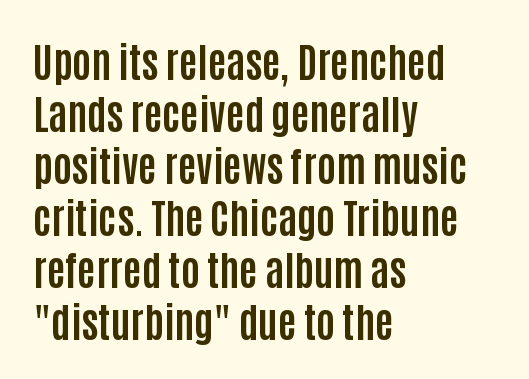
The image shows 40 px bold, condensed sans-serif type, upright; set left-aligned, normal line spacing (1.3x), normal letter spacing, not underlined; low stroke contrast and a large x-height.
